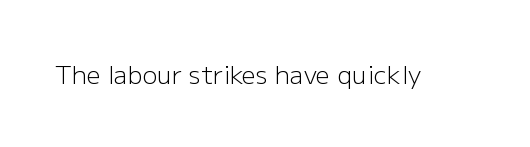
The rendering keeps characters at their native spacing. The font sits on the lighter half of the weight spectrum, regular included. Quick note: underline off. Is there any slant? The stems are plumb.
